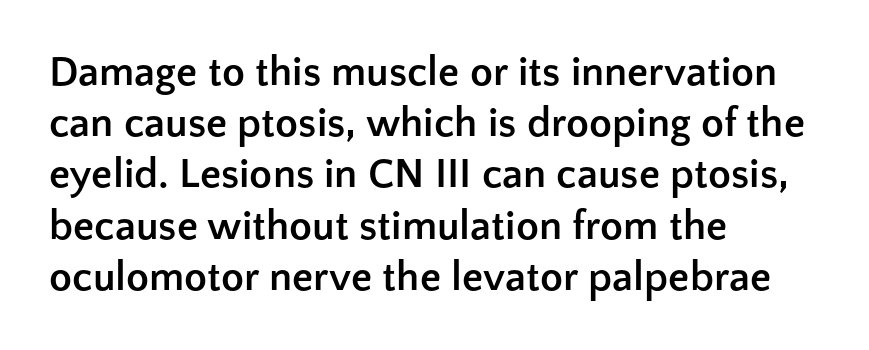
Q: Is the text bold? A: Yes.
Q: Is the text italic (slanted)? A: No, it is upright.
Q: Is the typeface a serif or a sans-serif typeface? A: Sans-serif.
Q: Is the text underlined? A: No.
Q: How is the paragraph aligned? A: Left-aligned.
Q: Is the spacing between letters normal or unusually wide? A: Normal.
Q: Width (condensed, normal, or wide)? A: Normal.
Q: Stroke contrast? A: Low.
Q: x-height? A: Medium.
Q: Monospaced? A: No.
